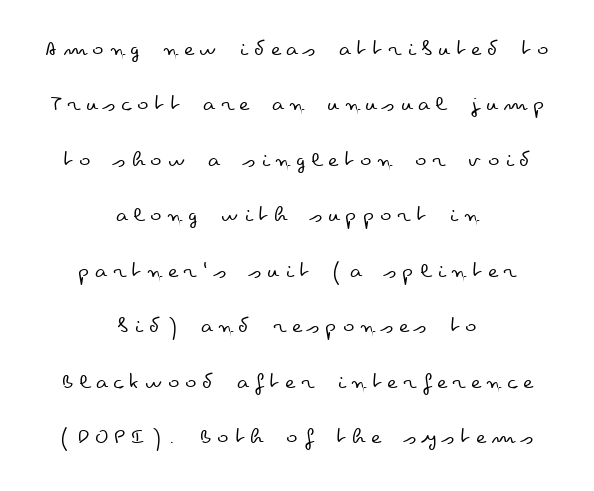
{"italic": "no", "bold": "no", "underline": "no", "align": "center", "line_spacing": "loose", "line_spacing_ratio": 2.31, "letter_spacing": "wide", "letter_spacing_em": 0.24, "glyph_px": 24}
